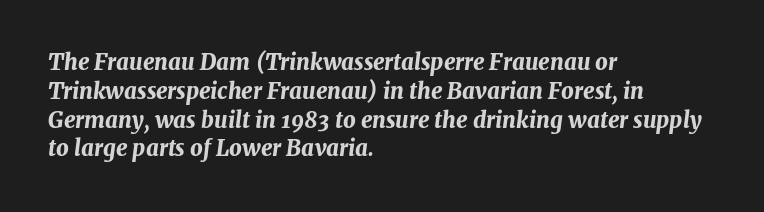
Q: Is the text bold? A: Yes.
Q: Is the text italic (slanted)? A: Yes, it leans right by about 7 degrees.
Q: Is the text underlined? A: No.
Q: How is the paragraph aligned? A: Left-aligned.
Q: Is the spacing between letters normal or unusually wide? A: Normal.
Q: Is the spacing between lines tight, normal or loose? A: Normal.
